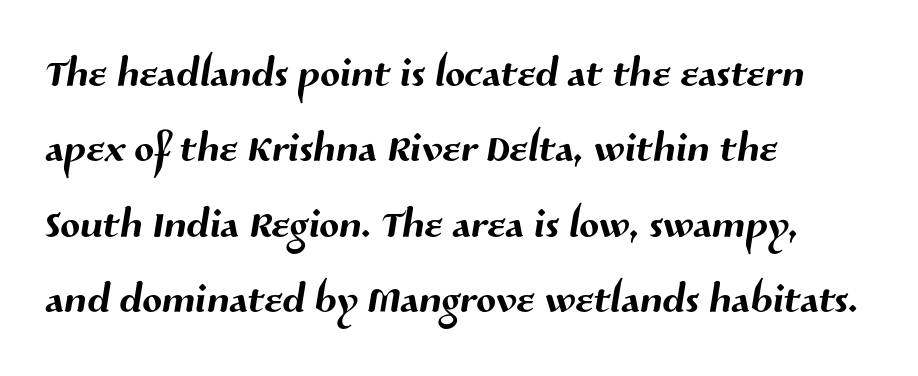
{"serif": "no", "width": "normal", "stroke_contrast": "medium", "x_height": "medium", "monospaced": "no", "underline": "no", "align": "left", "line_spacing": "normal", "line_spacing_ratio": 1.3, "letter_spacing": "normal", "letter_spacing_em": 0.0, "glyph_px": 58}
